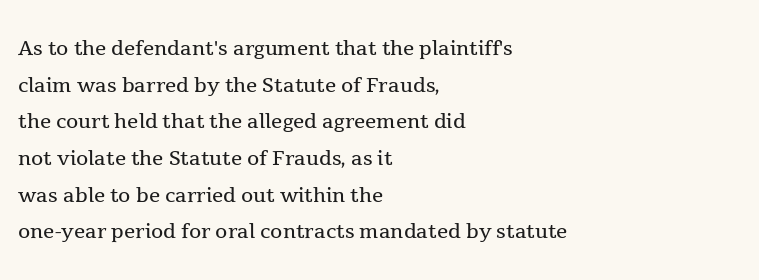
Q: Is the text bold? A: No.
Q: Is the text italic (slanted)? A: No, it is upright.
Q: Is the typeface a serif or a sans-serif typeface? A: Serif.
Q: Is the text underlined? A: No.
Q: How is the paragraph aligned? A: Left-aligned.
Q: Is the spacing between letters normal or unusually wide? A: Normal.
Q: Is the spacing between lines tight, normal or loose? A: Normal.
Q: Width (condensed, normal, or wide)? A: Normal.
Q: x-height? A: Medium.
Q: Monospaced? A: No.
